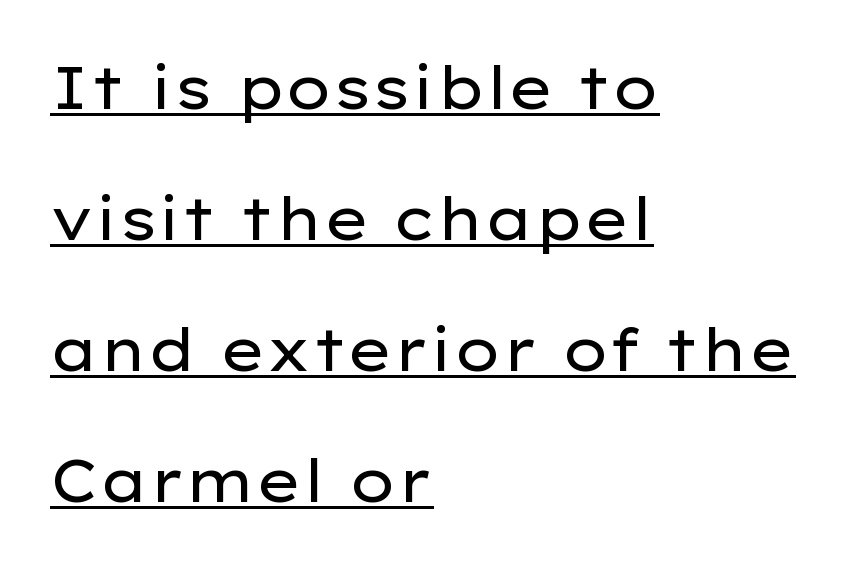
The image shows 59 px regular-weight, wide sans-serif type, upright; set left-aligned, loose line spacing (2.22x), normal letter spacing, underlined; low stroke contrast and a medium x-height.
